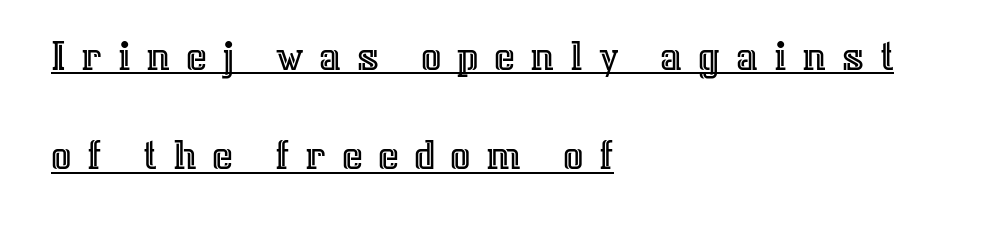
{"italic": "no", "width": "normal", "x_height": "medium", "monospaced": "no", "underline": "yes", "align": "left", "line_spacing": "loose", "line_spacing_ratio": 2.21, "letter_spacing": "wide", "letter_spacing_em": 0.34, "glyph_px": 45}
